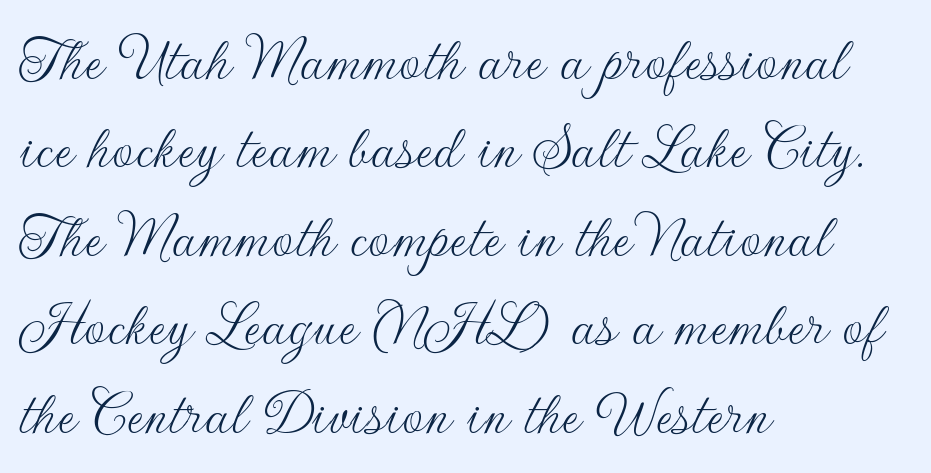
Reading down the block, your eye returns to a fixed left position each line. Letters have the restrained weight of plain body copy at most. The rows are spaced the way most documents space them. Only glyphs here, with clear space below each row. Caption: standard tracking, unaltered.
